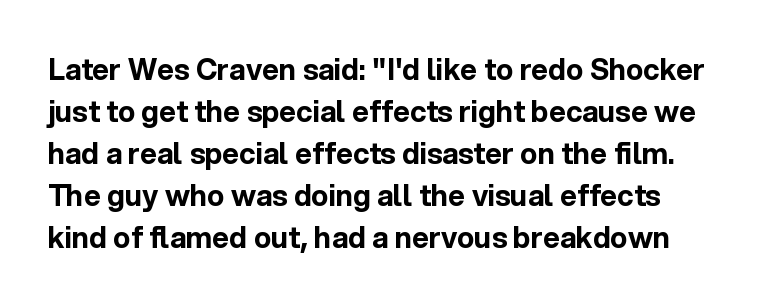
Q: Is the text bold? A: Yes.
Q: Is the text italic (slanted)? A: No, it is upright.
Q: Is the typeface a serif or a sans-serif typeface? A: Sans-serif.
Q: Is the text underlined? A: No.
Q: Is the spacing between letters normal or unusually wide? A: Normal.
Q: Is the spacing between lines tight, normal or loose? A: Normal.
Q: Width (condensed, normal, or wide)? A: Normal.
Q: x-height? A: Medium.
Q: Monospaced? A: No.
